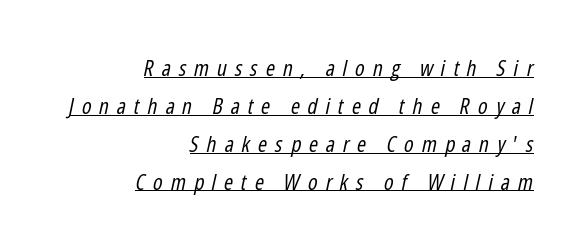
Q: Is the text bold? A: No.
Q: Is the text italic (slanted)? A: Yes, it leans right by about 12 degrees.
Q: Is the text underlined? A: Yes.
Q: How is the paragraph aligned? A: Right-aligned.
Q: Is the spacing between letters normal or unusually wide? A: Unusually wide.
